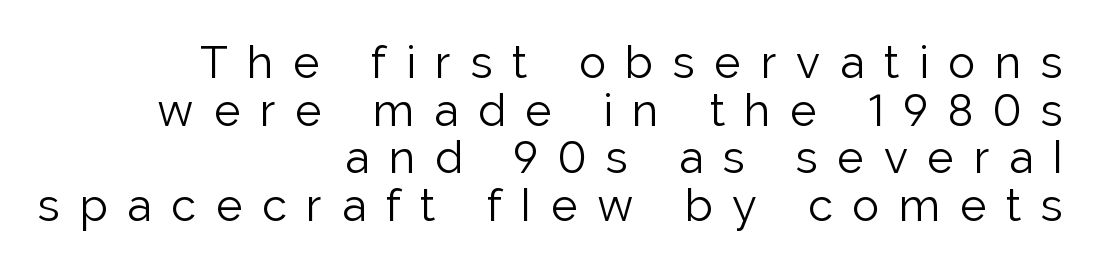
{"serif": "no", "italic": "no", "bold": "no", "weight": "light", "width": "normal", "stroke_contrast": "low", "x_height": "medium", "monospaced": "no", "underline": "no", "align": "right", "line_spacing": "tight", "line_spacing_ratio": 1.06, "letter_spacing": "wide", "letter_spacing_em": 0.44, "glyph_px": 45}
